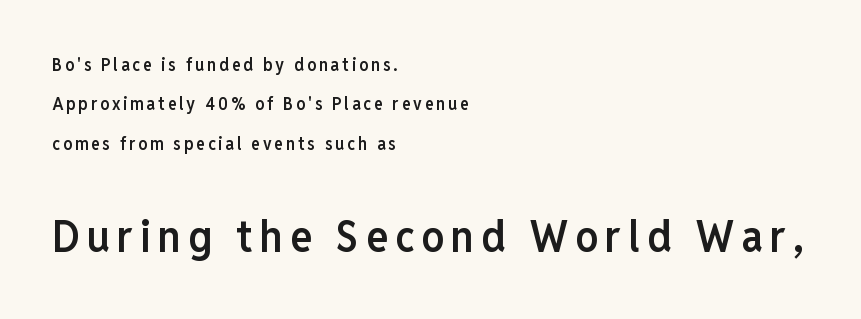
{"serif": "no", "italic": "no", "bold": "semi", "weight": "semibold", "width": "condensed", "stroke_contrast": "low", "x_height": "medium", "monospaced": "no", "underline": "no", "align": "left", "line_spacing": "loose", "line_spacing_ratio": 2.19, "larger_block": "second", "size_ratio": 2.5, "glyph_px": 45}
